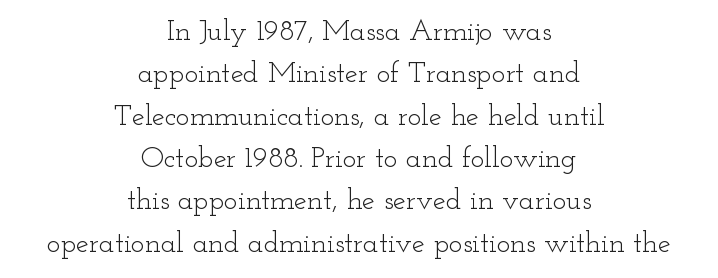
The image shows 29 px light, wide serif type, upright; set centered, normal line spacing (1.46x), normal letter spacing, not underlined; low stroke contrast and a small x-height.
